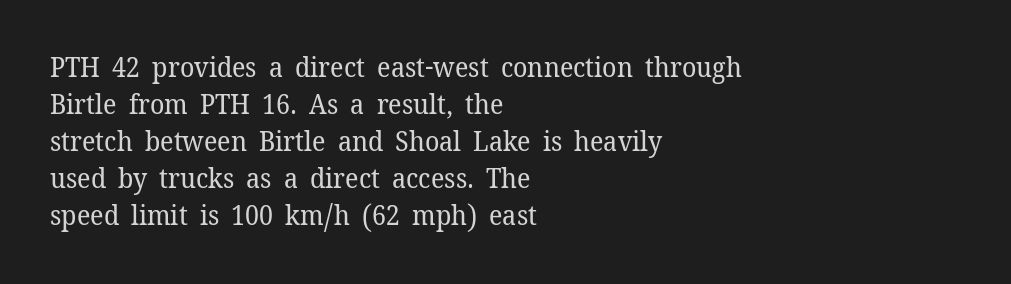
Q: Is the text bold? A: No.
Q: Is the text italic (slanted)? A: No, it is upright.
Q: Is the text underlined? A: No.
Q: How is the paragraph aligned? A: Left-aligned.
Q: Is the spacing between letters normal or unusually wide? A: Normal.
Q: Is the spacing between lines tight, normal or loose? A: Normal.
